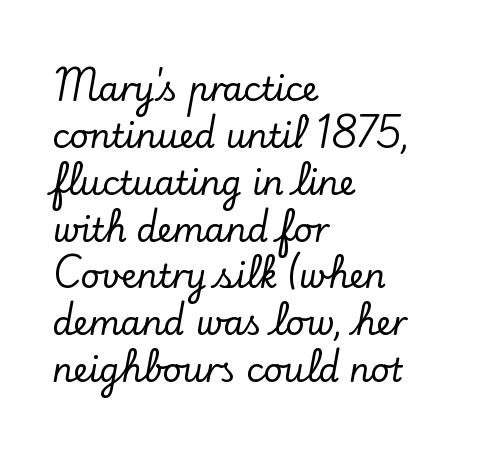
Glance below the letters and you will spot only blank space. Do the characters align in a grid? No, the font is proportional. Nobody touched the tracking dial on this one. A serif font was chosen for this passage. Line starts are locked; line ends wander.
